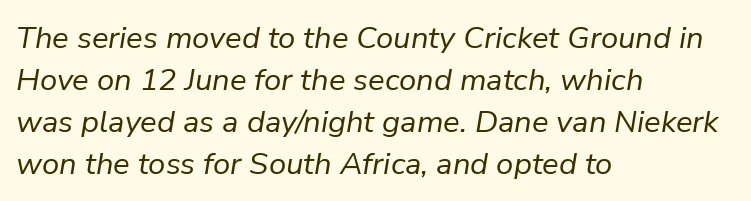
{"italic": "yes", "lean": "right", "slant_degrees": 9, "bold": "no", "weight": "regular", "width": "normal", "stroke_contrast": "low", "x_height": "medium", "monospaced": "no", "underline": "no", "align": "left", "line_spacing": "normal", "line_spacing_ratio": 1.35, "letter_spacing": "normal", "letter_spacing_em": 0.0, "glyph_px": 31}
